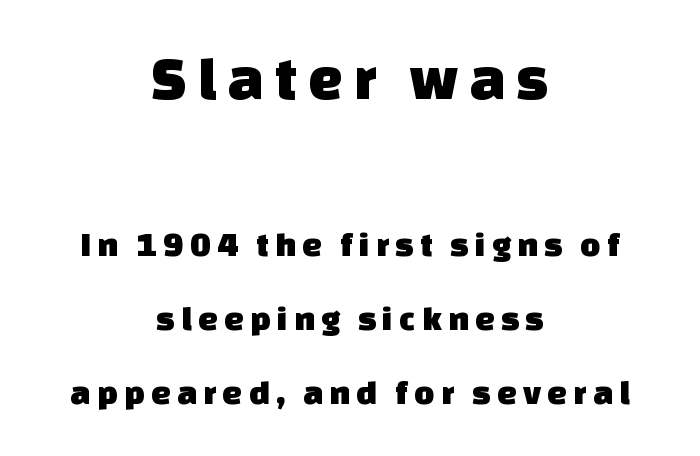
{"serif": "no", "width": "normal", "stroke_contrast": "low", "x_height": "large", "monospaced": "no", "underline": "no", "align": "center", "line_spacing": "loose", "line_spacing_ratio": 2.12, "larger_block": "first", "size_ratio": 1.77, "glyph_px": 62}
